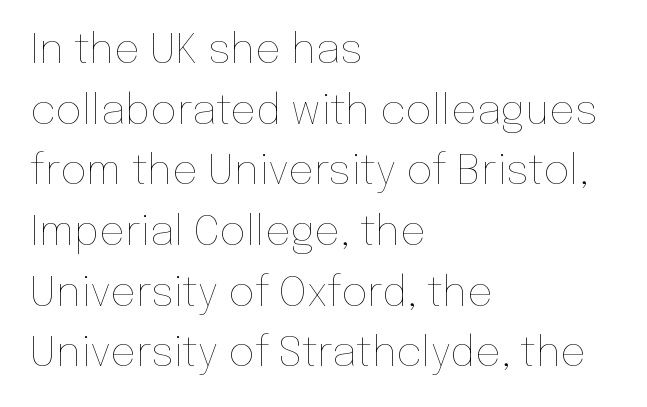
The letters advance in unequal steps, a hallmark of proportional type. This sample uses plain, unmodified letter spacing. Evenly set lines give the paragraph a standard silhouette. A roman cut, with each character standing at attention. Is the type heavy? It reads as light-to-regular instead. The compositor pushed each line to the left boundary.
